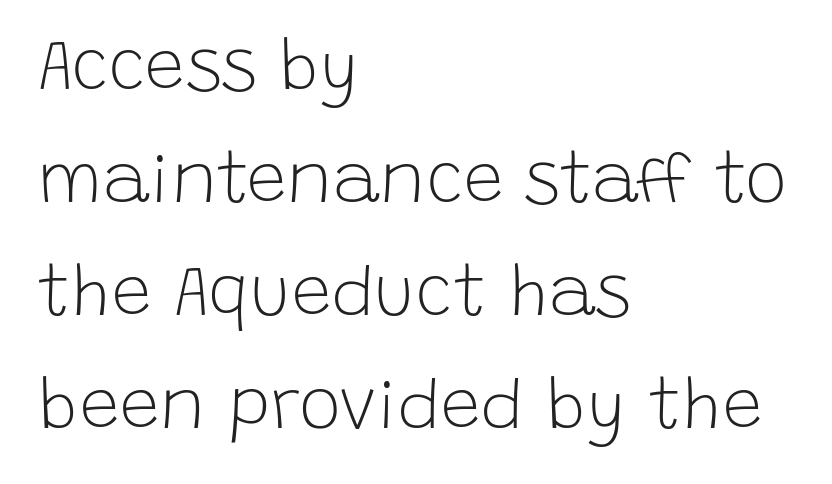
{"serif": "no", "italic": "no", "bold": "no", "weight": "light", "width": "normal", "stroke_contrast": "low", "x_height": "large", "monospaced": "no", "underline": "no", "align": "left", "line_spacing": "normal", "line_spacing_ratio": 1.59, "letter_spacing": "normal", "letter_spacing_em": 0.0, "glyph_px": 71}
